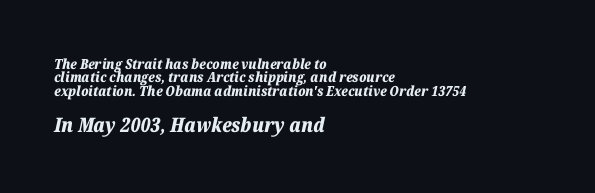
The face used here is rendered with its standard letterfit. A typesetter would call this leading minimal, almost set solid. Bare-footed words on every line. Caption: bold face, heavy strokes. Each line starts at the same left margin while the right side varies.
